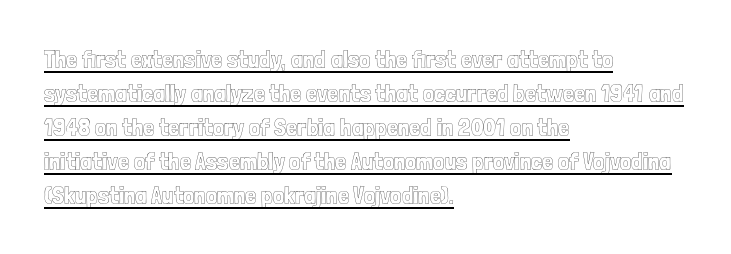
Q: Is the text italic (slanted)? A: No, it is upright.
Q: Is the text underlined? A: Yes.
Q: How is the paragraph aligned? A: Left-aligned.
Q: Is the spacing between letters normal or unusually wide? A: Normal.
Q: Is the spacing between lines tight, normal or loose? A: Normal.
